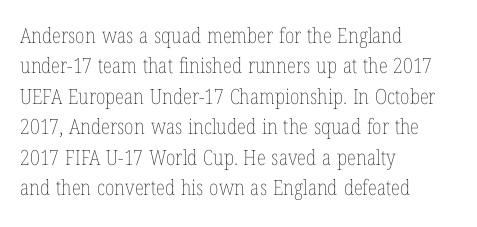
Q: Is the text bold? A: No.
Q: Is the text italic (slanted)? A: No, it is upright.
Q: Is the text underlined? A: No.
Q: How is the paragraph aligned? A: Left-aligned.
Q: Is the spacing between letters normal or unusually wide? A: Normal.
Q: Is the spacing between lines tight, normal or loose? A: Normal.
